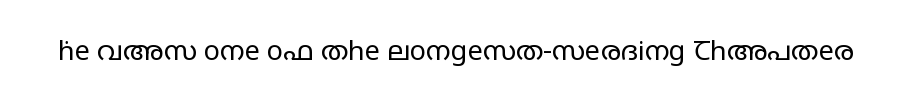
Q: Is the text bold? A: No.
Q: Is the text italic (slanted)? A: No, it is upright.
Q: Is the text underlined? A: No.
Q: Is the spacing between letters normal or unusually wide? A: Normal.
